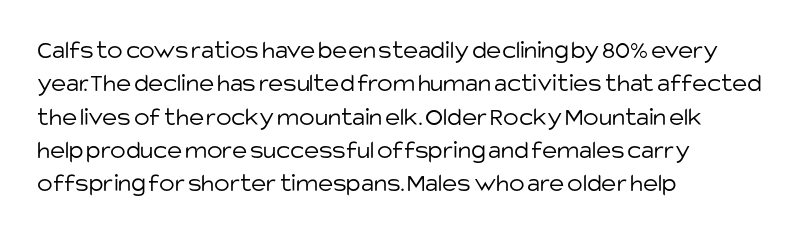
{"italic": "no", "bold": "no", "underline": "no", "align": "left", "line_spacing": "normal", "line_spacing_ratio": 1.28, "letter_spacing": "normal", "letter_spacing_em": 0.0, "glyph_px": 26}
